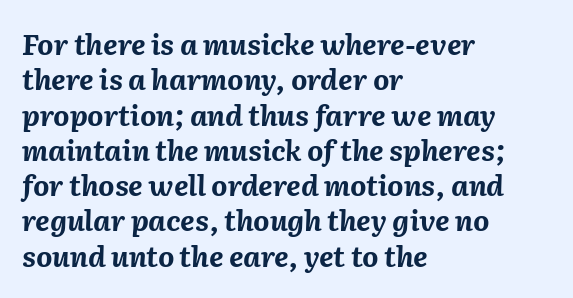
{"italic": "yes", "lean": "right", "slant_degrees": 2, "bold": "yes", "weight": "bold", "width": "normal", "stroke_contrast": "medium", "x_height": "medium", "monospaced": "no", "underline": "no", "align": "left", "line_spacing": "normal", "line_spacing_ratio": 1.26, "letter_spacing": "normal", "letter_spacing_em": 0.0, "glyph_px": 28}
